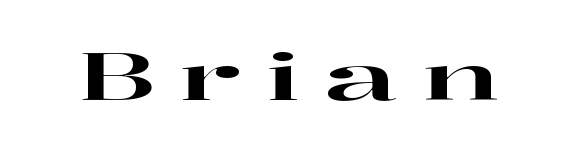
The image shows 66 px wide serif type, upright; set unusually wide letter spacing (+0.38 em), not underlined; high stroke contrast and a medium x-height.
